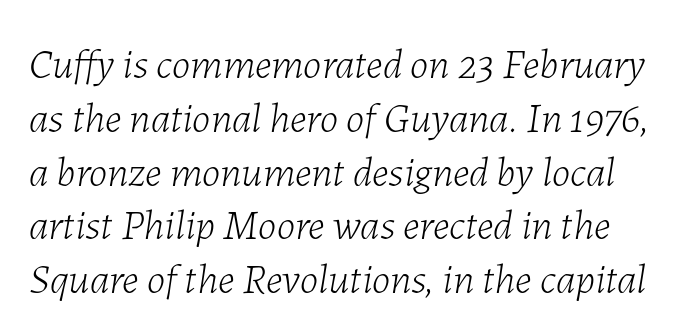
Q: Is the text bold? A: No.
Q: Is the text italic (slanted)? A: Yes, it leans right by about 7 degrees.
Q: Is the text underlined? A: No.
Q: Is the spacing between letters normal or unusually wide? A: Normal.
Q: Is the spacing between lines tight, normal or loose? A: Normal.
Q: Width (condensed, normal, or wide)? A: Normal.
Q: Stroke contrast? A: Low.
Q: x-height? A: Medium.
Q: Monospaced? A: No.
